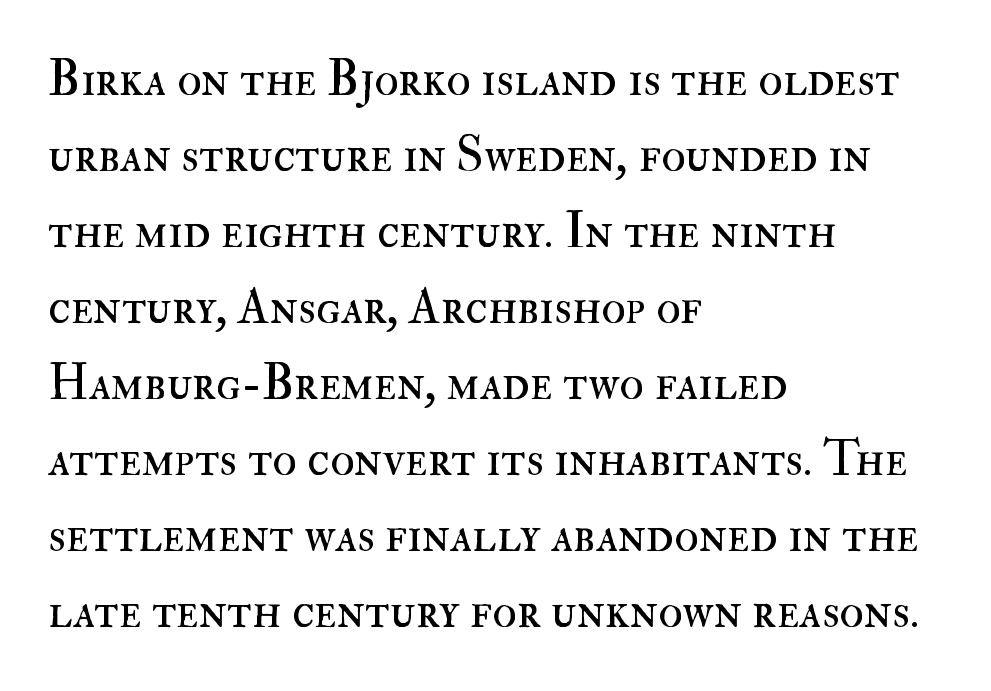
Q: Is the text bold? A: No.
Q: Is the text italic (slanted)? A: No, it is upright.
Q: Is the text underlined? A: No.
Q: How is the paragraph aligned? A: Left-aligned.
Q: Is the spacing between letters normal or unusually wide? A: Normal.
Q: Is the spacing between lines tight, normal or loose? A: Normal.
Q: Width (condensed, normal, or wide)? A: Normal.
Q: Stroke contrast? A: High.
Q: x-height? A: Small.
Q: Monospaced? A: No.
